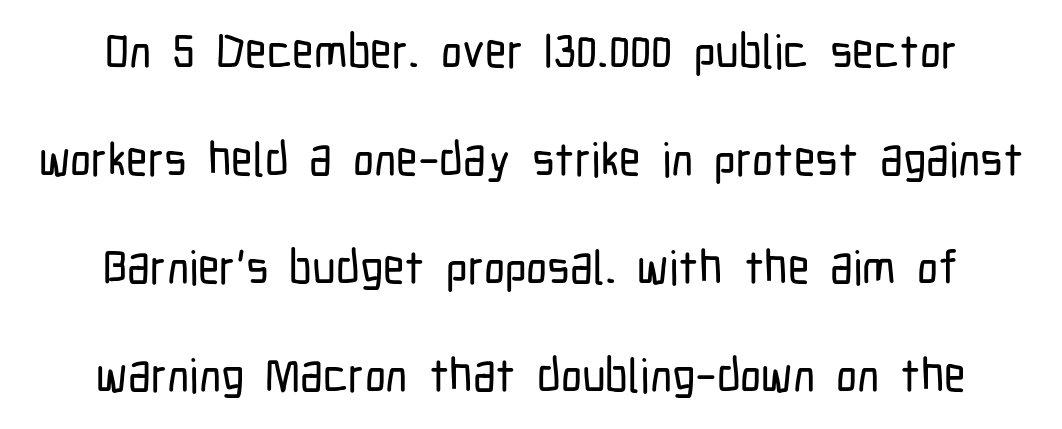
Glyph-to-glyph distance matches everyday printed text. Upright lettering throughout. The leading is generous, giving the passage an open texture. Check under the words: just untouched page.
